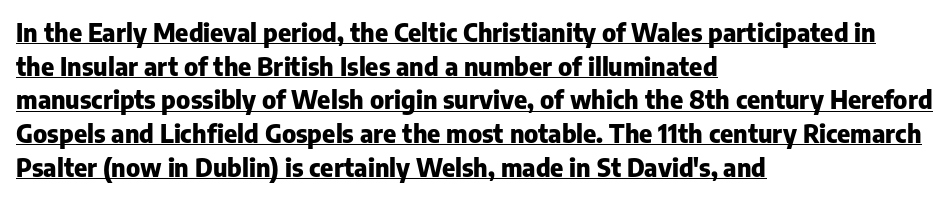
Observe the ordinary spacing: letters are neighbours, not strangers. The words here are underlined. This is the regular roman posture of the typeface. This sample keeps an unexceptional amount of space between lines. The typesetter chose a ragged-right arrangement here.
